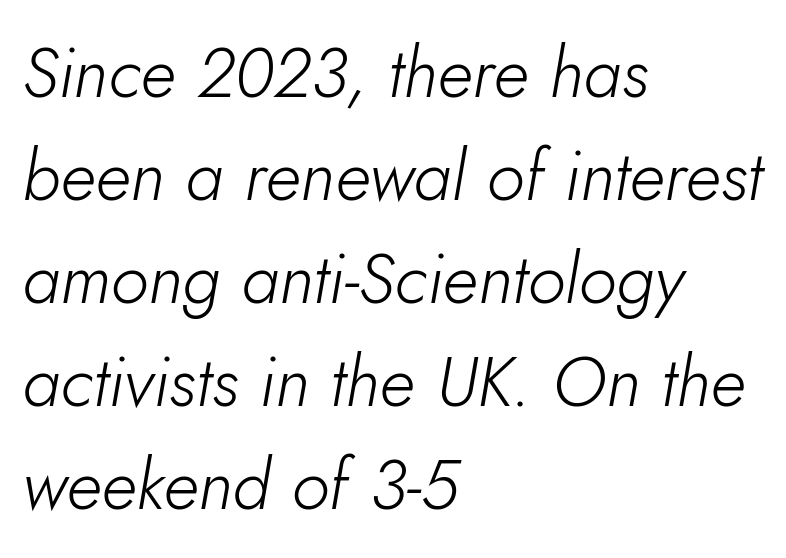
{"italic": "yes", "lean": "right", "slant_degrees": 5, "bold": "no", "weight": "light", "width": "normal", "stroke_contrast": "low", "x_height": "small", "monospaced": "no", "underline": "no", "align": "left", "line_spacing": "normal", "line_spacing_ratio": 1.47, "letter_spacing": "normal", "letter_spacing_em": 0.0, "glyph_px": 70}
